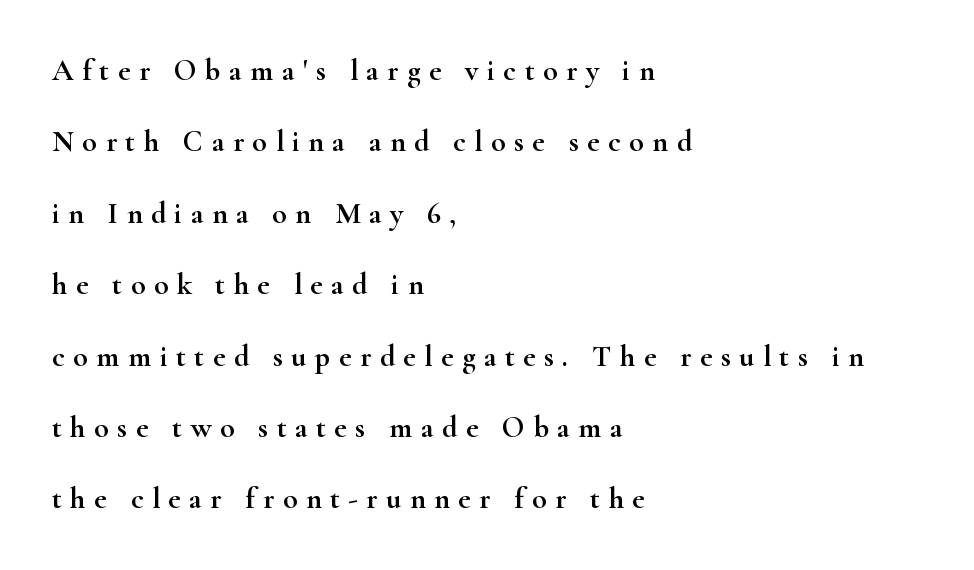
{"serif": "yes", "italic": "no", "width": "wide", "stroke_contrast": "high", "x_height": "small", "monospaced": "no", "underline": "no", "align": "left", "line_spacing": "loose", "line_spacing_ratio": 2.38, "letter_spacing": "wide", "letter_spacing_em": 0.28, "glyph_px": 30}
